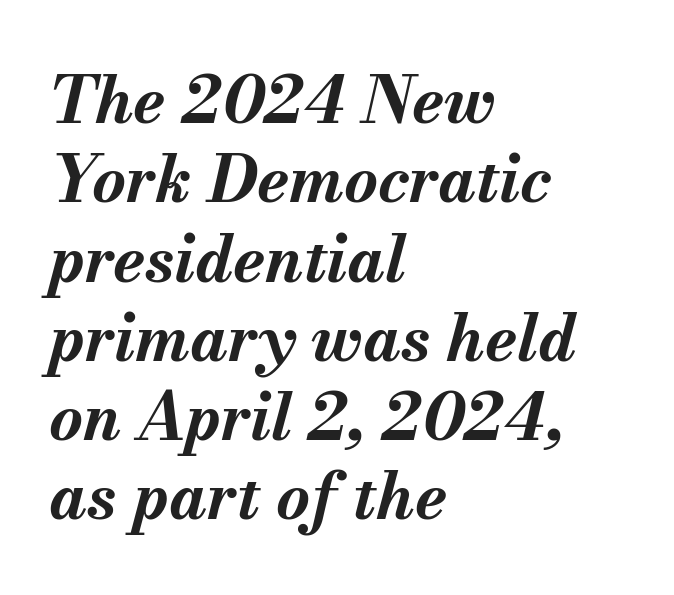
A typesetter would call this zero additional tracking. Typesetter's note: full bold, strokes at maximum text heaviness. Which margin do the lines hug? The left one — the right edge is uneven. Spacing verdict: proportional, widths tailored to each character.
